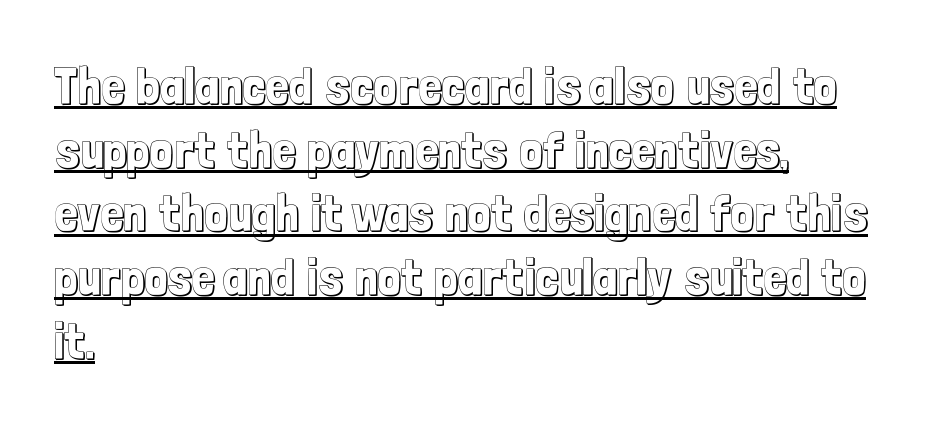
The image shows 51 px condensed type, upright; set left-aligned, normal line spacing (1.25x), normal letter spacing, underlined; a medium x-height.
